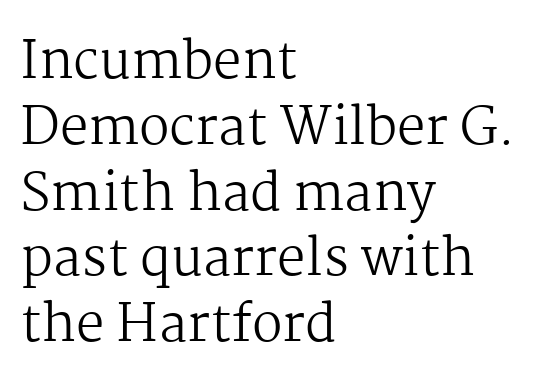
{"serif": "yes", "italic": "no", "bold": "no", "weight": "regular", "width": "normal", "stroke_contrast": "medium", "x_height": "medium", "monospaced": "no", "underline": "no", "align": "left", "line_spacing": "normal", "line_spacing_ratio": 1.29, "letter_spacing": "normal", "letter_spacing_em": 0.0, "glyph_px": 51}
